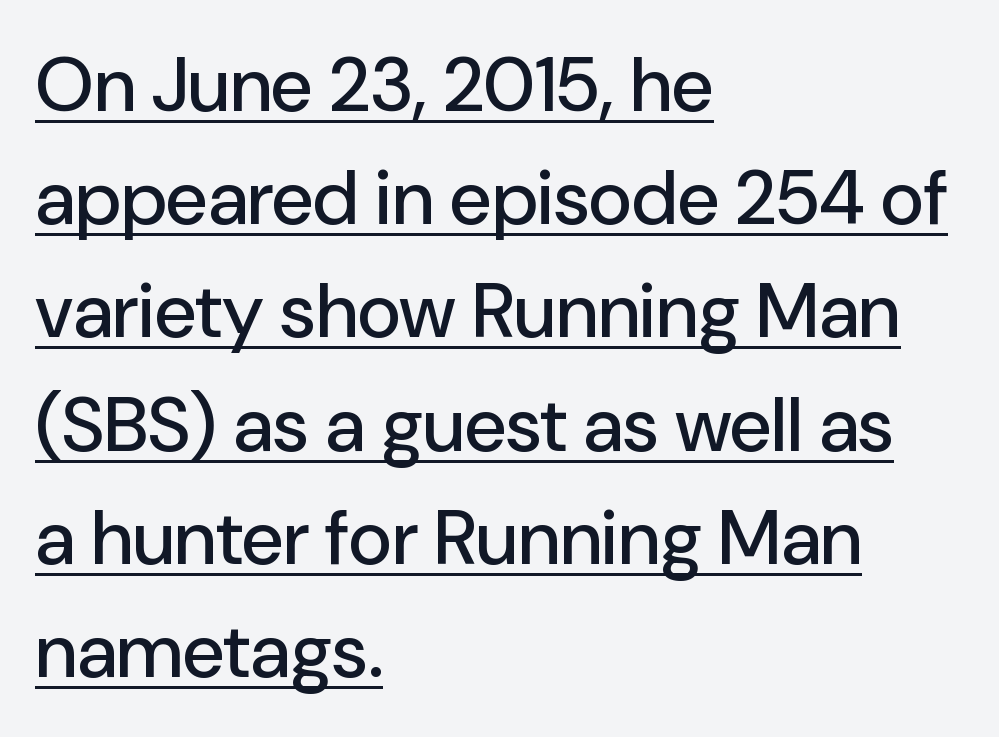
The image shows 76 px sans-serif type, upright; set left-aligned, normal line spacing (1.49x), normal letter spacing, underlined; low stroke contrast and a medium x-height.
